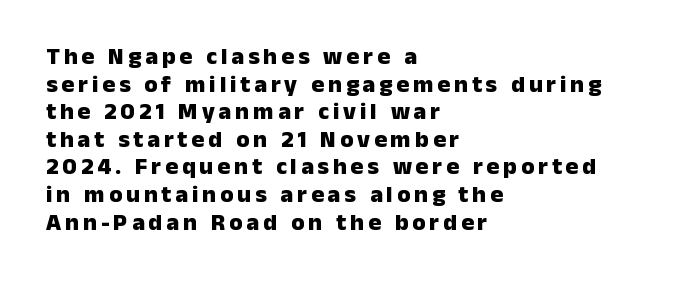
The glyphs have the mass of a bold cut. Casual observation: everything's shoved over to the left. Every character sits straight up, as roman type does. The line-height multiplier appears low, near solid setting. Words float on clear page, feet unadorned.
